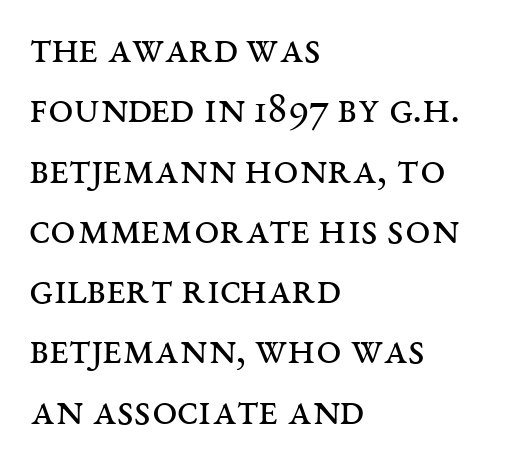
{"serif": "yes", "italic": "no", "bold": "no", "weight": "regular", "width": "wide", "stroke_contrast": "medium", "x_height": "large", "monospaced": "no", "underline": "no", "align": "left", "line_spacing": "normal", "line_spacing_ratio": 1.34, "letter_spacing": "normal", "letter_spacing_em": 0.0, "glyph_px": 45}
